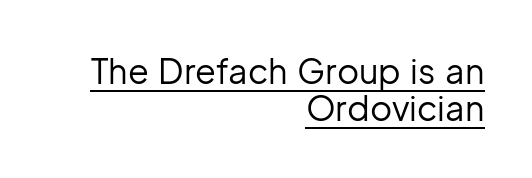
The image shows 34 px regular-weight sans-serif type, upright; set right-aligned, tight line spacing (1.09x), normal letter spacing, underlined; low stroke contrast and a medium x-height.
